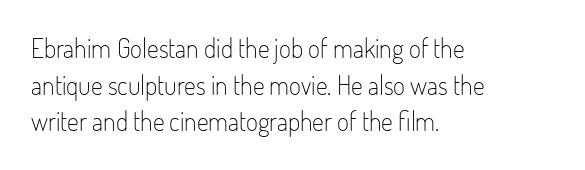
{"italic": "no", "bold": "no", "underline": "no", "align": "left", "line_spacing": "normal", "line_spacing_ratio": 1.41, "letter_spacing": "normal", "letter_spacing_em": 0.0, "glyph_px": 26}
